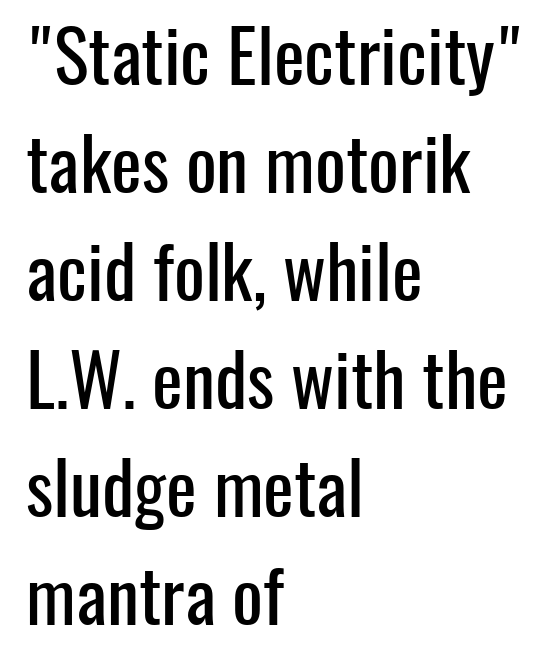
Does the type have serifs? No, each stem ends abruptly. Typeset ragged right — the left edge is the straight one. This is the regular roman posture of the typeface. The specimen omits any rule beneath the text block's lines. Is the letter spacing exaggerated? No — it looks like the ordinary default. Do the characters align in a grid? No, the font is proportional.
